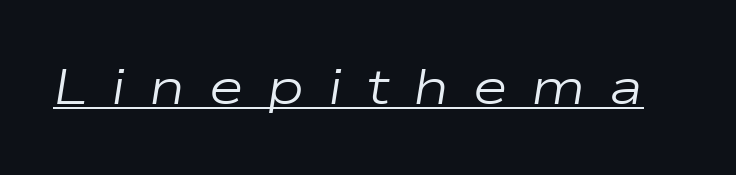
{"italic": "yes", "lean": "right", "slant_degrees": 9, "bold": "no", "weight": "regular", "width": "wide", "stroke_contrast": "low", "x_height": "medium", "monospaced": "no", "underline": "yes", "letter_spacing": "wide", "letter_spacing_em": 0.48, "glyph_px": 50}
